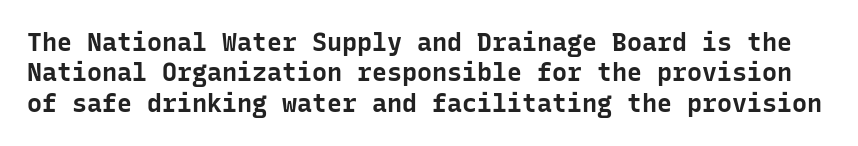
{"italic": "no", "bold": "yes", "underline": "no", "line_spacing_ratio": 1.22, "letter_spacing": "normal", "letter_spacing_em": 0.0, "glyph_px": 25}
